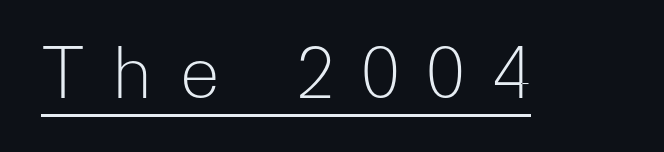
{"serif": "no", "italic": "no", "bold": "no", "weight": "light", "width": "normal", "stroke_contrast": "low", "x_height": "medium", "monospaced": "no", "underline": "yes", "letter_spacing": "wide", "letter_spacing_em": 0.39, "glyph_px": 69}
